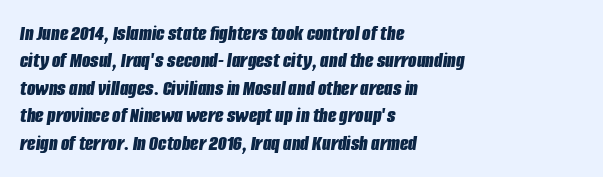
The image shows 22 px bold type, italic (leaning right); set left-aligned, normal line spacing (1.25x), normal letter spacing, not underlined.
